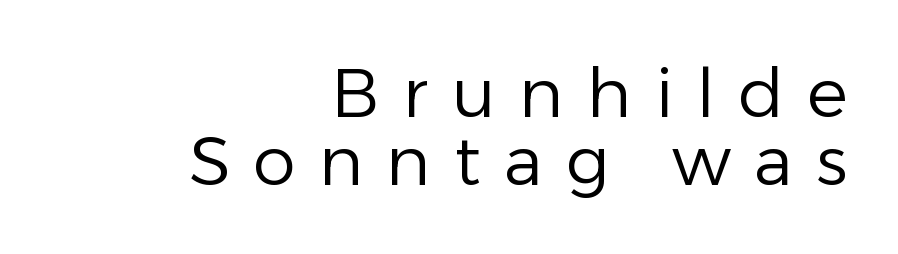
When letters stand straight like this, we call the style roman or upright. Honestly, the rows look squashed on top of each other. These lines are set flush right with a ragged left edge. To sum up the face: it is a sans, with no serifs. Each stroke keeps to a modest, everyday thickness or less. Just letters on the line, the space beneath them empty.
